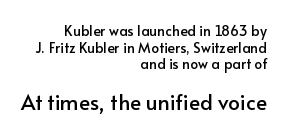
The image shows 21 px text type, upright; set right-aligned, line spacing 1.18x, normal letter spacing, not underlined; the second (bottom) block is 1.5x larger.
